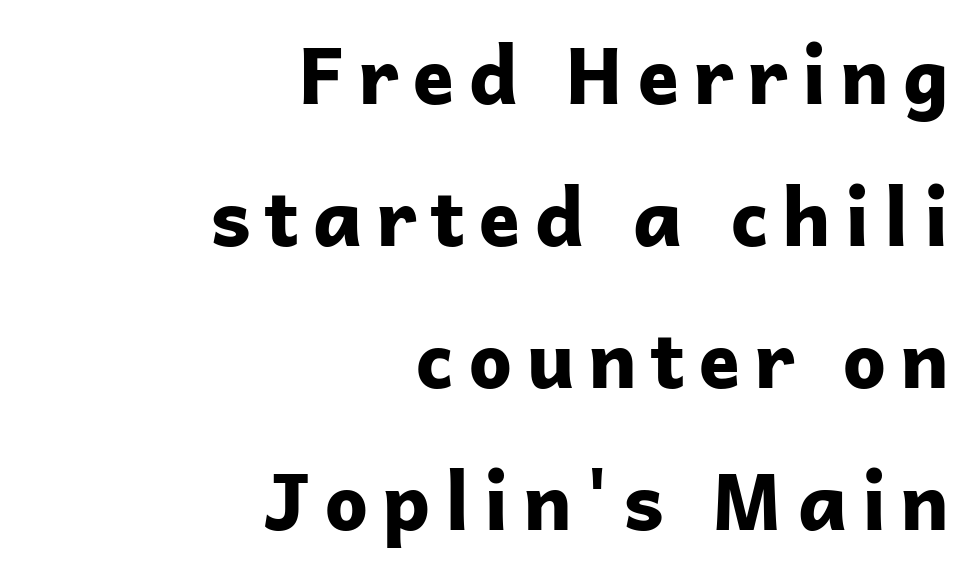
The image shows 78 px bold sans-serif type, upright; set right-aligned, line spacing 1.82x, not underlined; low stroke contrast and a medium x-height.
